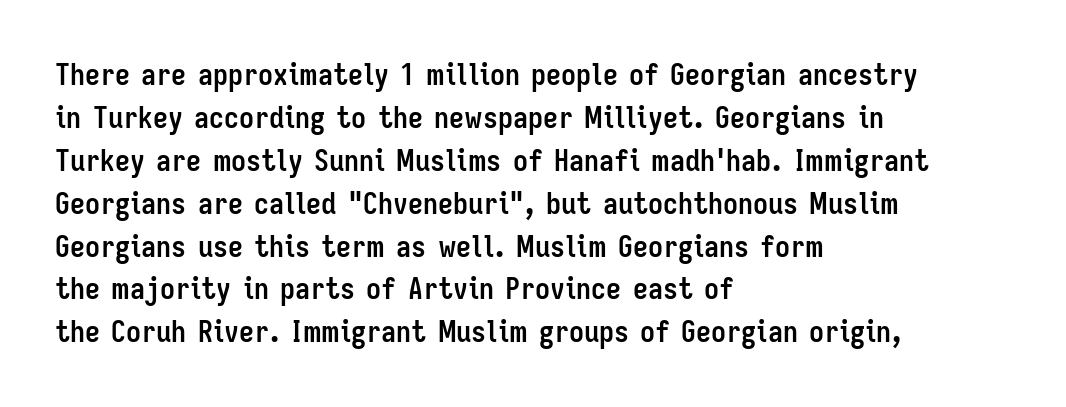
Q: Is the text bold? A: Yes.
Q: Is the text italic (slanted)? A: No, it is upright.
Q: Is the typeface a serif or a sans-serif typeface? A: Sans-serif.
Q: Is the text underlined? A: No.
Q: How is the paragraph aligned? A: Left-aligned.
Q: Is the spacing between letters normal or unusually wide? A: Normal.
Q: Is the spacing between lines tight, normal or loose? A: Normal.
Q: Width (condensed, normal, or wide)? A: Condensed.
Q: Stroke contrast? A: Low.
Q: x-height? A: Medium.
Q: Monospaced? A: No.
